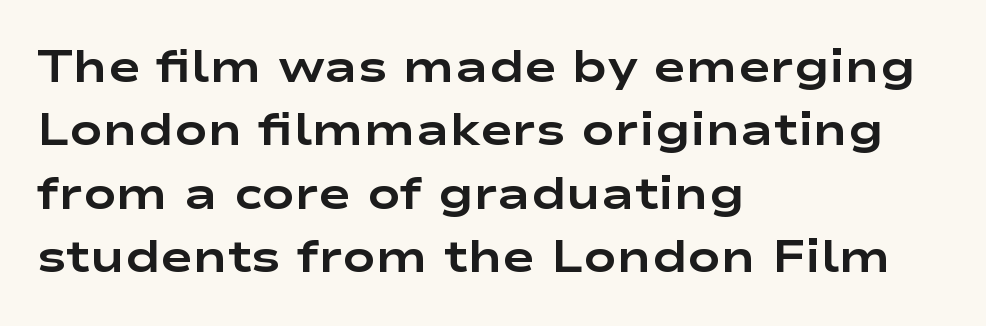
The image shows 44 px bold, wide sans-serif type, upright; set left-aligned, normal line spacing (1.44x), normal letter spacing, not underlined; low stroke contrast and a medium x-height.
